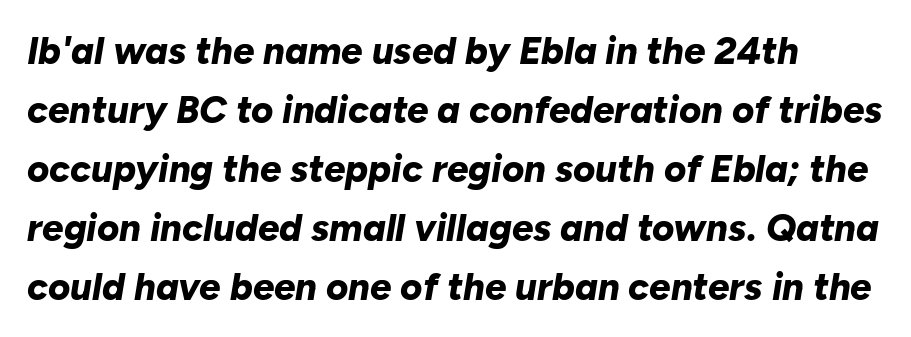
{"italic": "yes", "lean": "right", "slant_degrees": 10, "bold": "yes", "weight": "bold", "width": "normal", "stroke_contrast": "low", "x_height": "medium", "monospaced": "no", "underline": "no", "line_spacing": "normal", "line_spacing_ratio": 1.55, "letter_spacing": "normal", "letter_spacing_em": 0.0, "glyph_px": 38}
